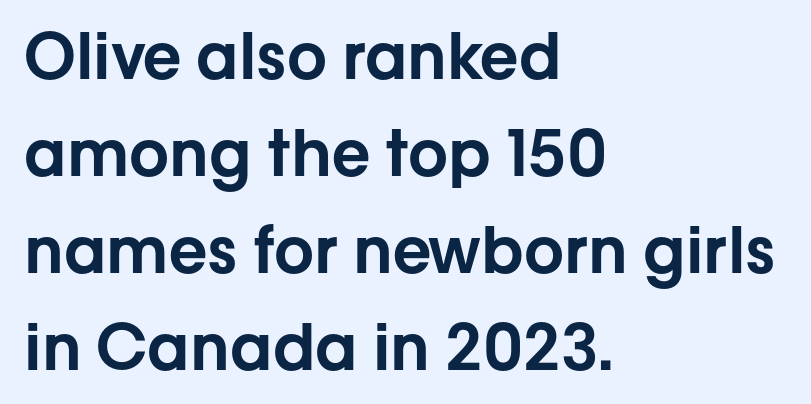
The image shows 63 px sans-serif type, upright; set left-aligned, normal line spacing (1.54x), normal letter spacing, not underlined; low stroke contrast and a medium x-height.
